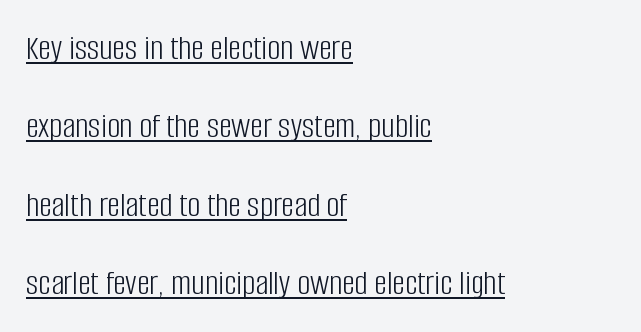
Is there an underline? Yes — a line sits under the letters. These lines are composed in type without serifs. The rendering keeps characters at their native spacing. Is the stroke heavy? The answer is a plain regular-or-lighter. Is this a fixed-width face? No — the glyphs have proportional, varying widths. Unlike italic type, these characters show no tilt at all.
